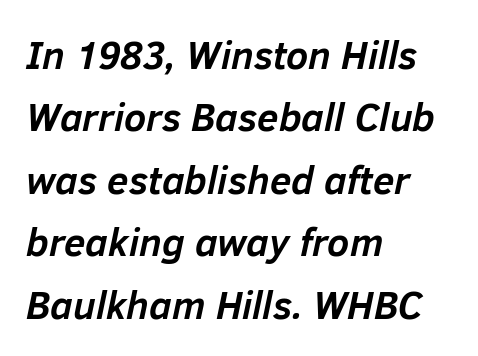
Q: Is the text bold? A: Yes.
Q: Is the text italic (slanted)? A: Yes, it leans right by about 12 degrees.
Q: Is the text underlined? A: No.
Q: How is the paragraph aligned? A: Left-aligned.
Q: Is the spacing between letters normal or unusually wide? A: Normal.
Q: Is the spacing between lines tight, normal or loose? A: Normal.
Q: Width (condensed, normal, or wide)? A: Normal.
Q: Stroke contrast? A: Low.
Q: x-height? A: Medium.
Q: Monospaced? A: No.
